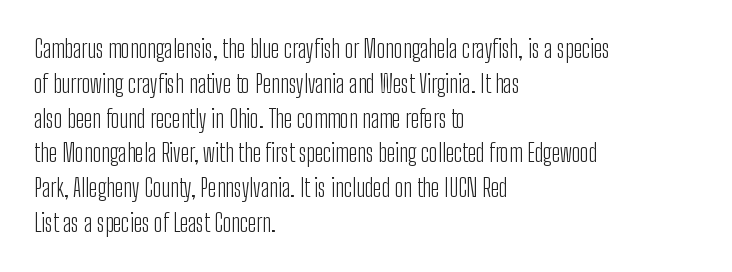
{"italic": "no", "bold": "no", "underline": "no", "align": "left", "line_spacing": "normal", "line_spacing_ratio": 1.45, "letter_spacing": "normal", "letter_spacing_em": 0.0, "glyph_px": 24}
